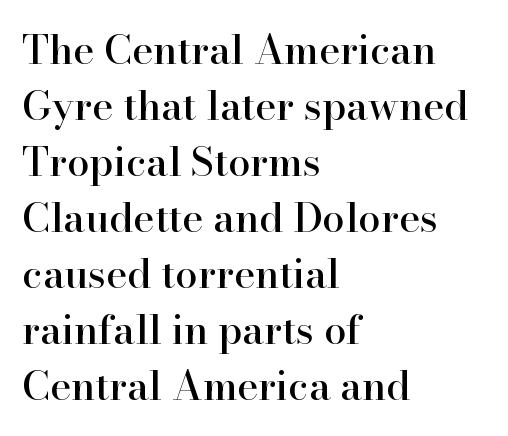
The image shows 40 px serif type, upright; set left-aligned, normal line spacing (1.4x), normal letter spacing, not underlined; high stroke contrast and a small x-height.
